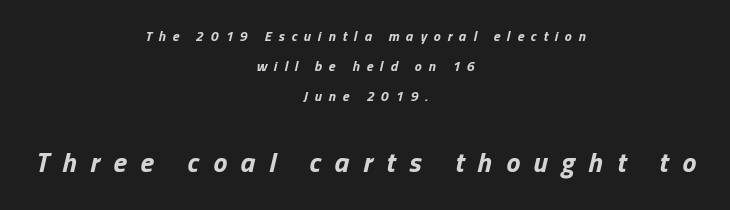
Q: Is the text bold? A: Yes.
Q: Is the text italic (slanted)? A: Yes, it leans right by about 13 degrees.
Q: Is the text underlined? A: No.
Q: How is the paragraph aligned? A: Centered.
Q: Is the spacing between letters normal or unusually wide? A: Unusually wide.
Q: Is the spacing between lines tight, normal or loose? A: Loose.
Q: Which block of text is set in a larger size, the first (top) or the second (bottom)? A: The second (bottom) one.
Q: Width (condensed, normal, or wide)? A: Normal.
Q: Stroke contrast? A: Low.
Q: x-height? A: Medium.
Q: Monospaced? A: No.
